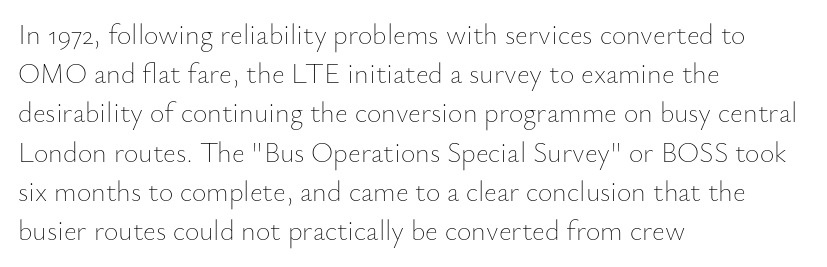
{"italic": "no", "bold": "no", "weight": "thin", "width": "normal", "stroke_contrast": "low", "x_height": "small", "monospaced": "no", "underline": "no", "align": "left", "line_spacing": "normal", "line_spacing_ratio": 1.4, "letter_spacing": "normal", "letter_spacing_em": 0.0, "glyph_px": 28}
